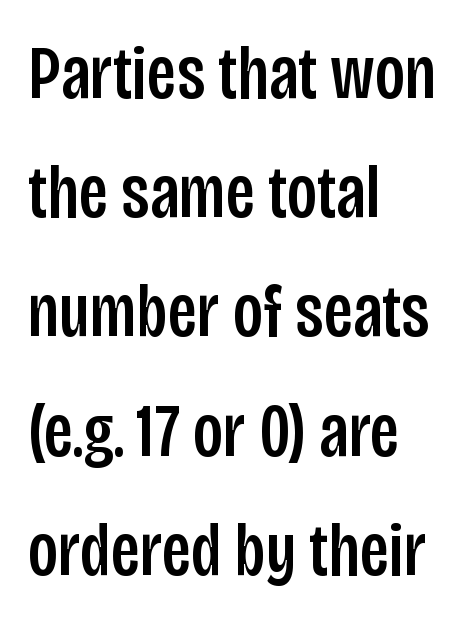
No extra tracking has been applied to these lines. The strip under each line holds only bare page. Visually the block forms a straight wall on the left and a jagged coastline on the right. The passage shown is typeset with a sans-serif family.
